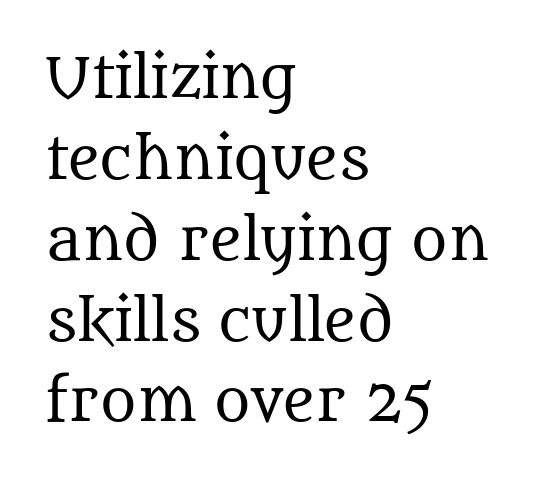
This sample is left-justified, so line endings fall wherever the words run out. Rendered with straight, roman letterforms. Is this a fixed-width face? No — the glyphs have proportional, varying widths. A typesetter would label this face a serif.
